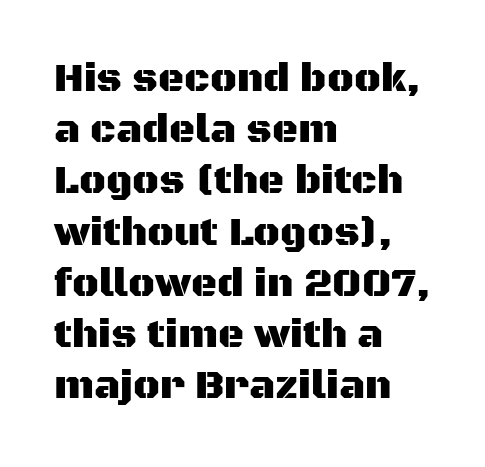
{"serif": "no", "italic": "no", "width": "normal", "stroke_contrast": "medium", "x_height": "large", "monospaced": "no", "underline": "no", "align": "left", "line_spacing": "normal", "line_spacing_ratio": 1.28, "letter_spacing": "normal", "letter_spacing_em": 0.0, "glyph_px": 40}
